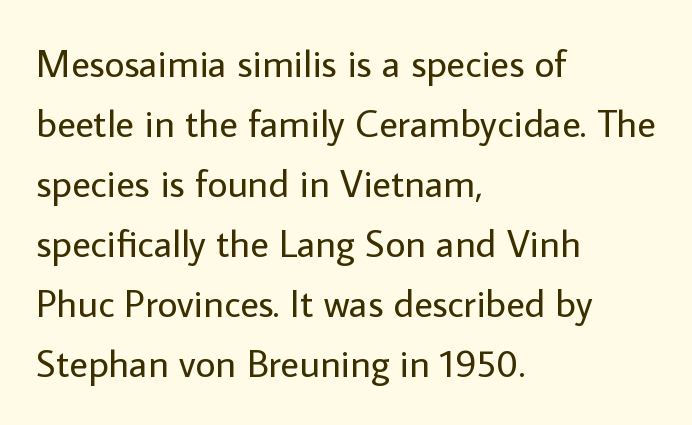
The image shows 39 px regular-weight sans-serif type, upright; set left-aligned, normal line spacing (1.54x), normal letter spacing, not underlined; low stroke contrast and a medium x-height.
